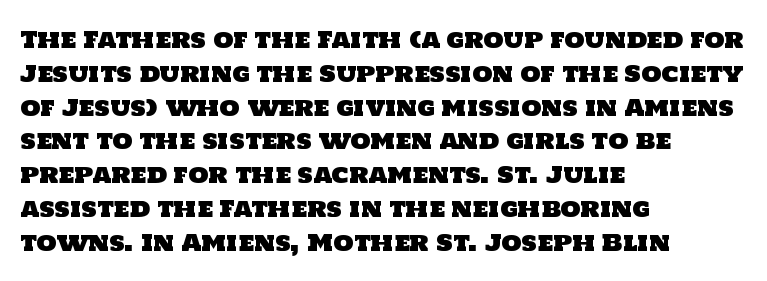
{"underline": "no", "align": "left", "line_spacing": "normal", "line_spacing_ratio": 1.47, "letter_spacing": "normal", "letter_spacing_em": 0.0, "glyph_px": 23}
